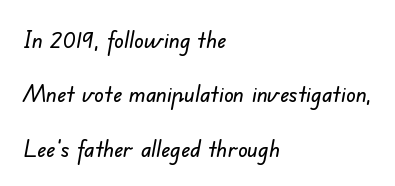
The zone under the glyphs is completely vacant. Short note: letters normally spaced. Teacher's note: observe the even left margin — that is flush-left alignment. The vertical gap from one line to the next is large.
